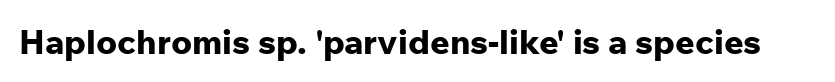
Q: Is the text bold? A: Yes.
Q: Is the text italic (slanted)? A: No, it is upright.
Q: Is the typeface a serif or a sans-serif typeface? A: Sans-serif.
Q: Is the text underlined? A: No.
Q: Is the spacing between letters normal or unusually wide? A: Normal.
Q: Width (condensed, normal, or wide)? A: Normal.
Q: Stroke contrast? A: Low.
Q: x-height? A: Medium.
Q: Monospaced? A: No.
